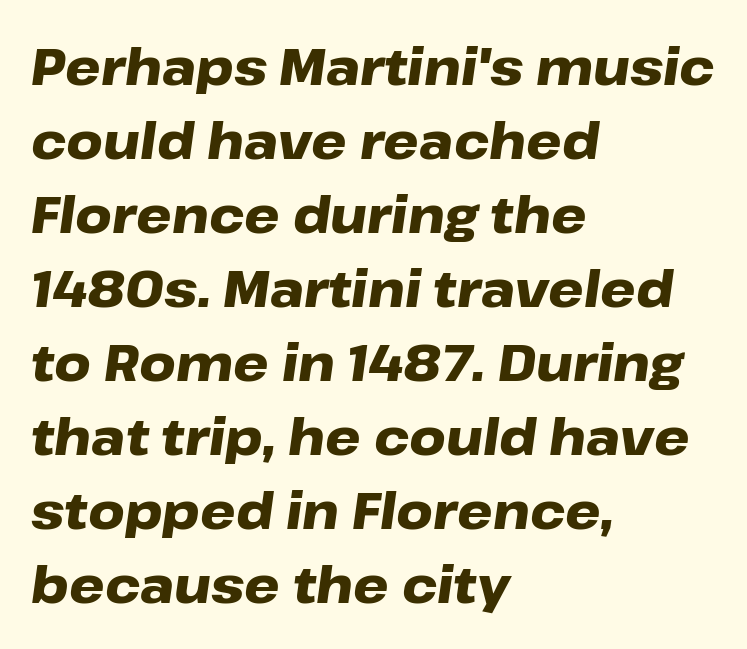
The image shows 50 px heavy, wide type, italic (leaning right); set left-aligned, normal line spacing (1.48x), normal letter spacing, not underlined; low stroke contrast and a medium x-height.
